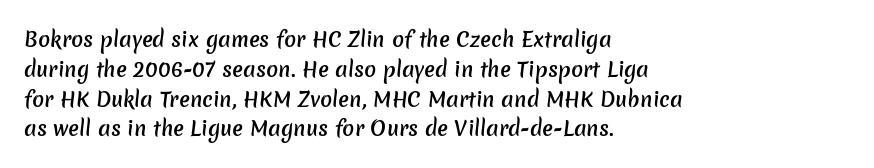
Q: Is the text bold? A: Semi-bold.
Q: Is the text underlined? A: No.
Q: How is the paragraph aligned? A: Left-aligned.
Q: Is the spacing between letters normal or unusually wide? A: Normal.
Q: Is the spacing between lines tight, normal or loose? A: Normal.
